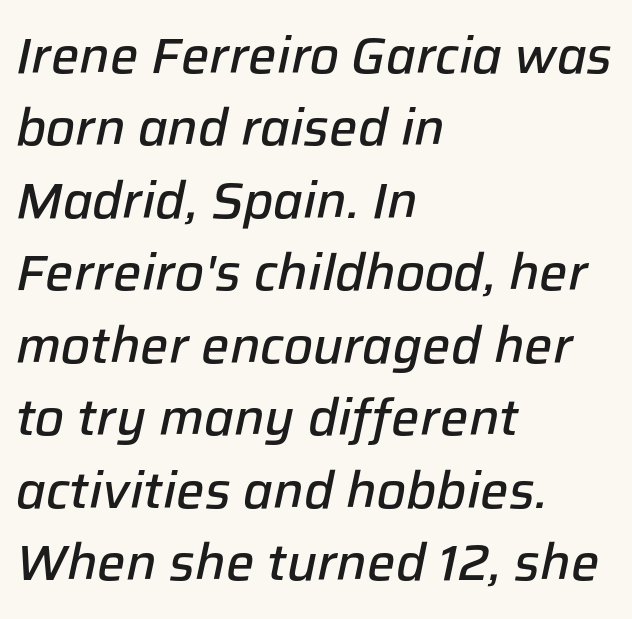
Q: Is the text bold? A: Semi-bold.
Q: Is the text italic (slanted)? A: Yes, it leans right by about 12 degrees.
Q: Is the text underlined? A: No.
Q: How is the paragraph aligned? A: Left-aligned.
Q: Is the spacing between letters normal or unusually wide? A: Normal.
Q: Is the spacing between lines tight, normal or loose? A: Normal.
Q: Width (condensed, normal, or wide)? A: Normal.
Q: Stroke contrast? A: Low.
Q: x-height? A: Medium.
Q: Monospaced? A: No.
